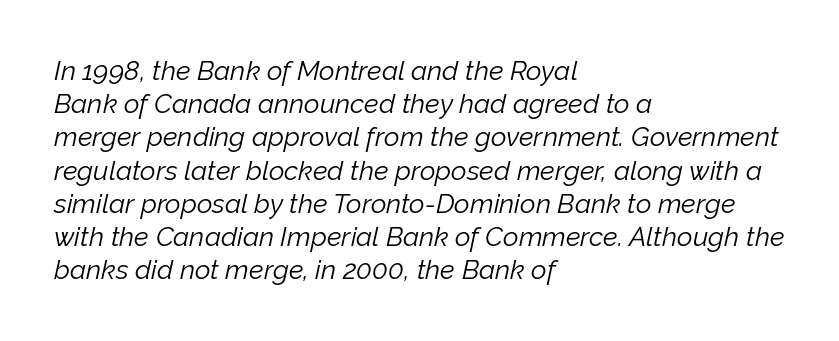
{"italic": "yes", "lean": "right", "slant_degrees": 12, "bold": "no", "underline": "no", "align": "left", "line_spacing_ratio": 1.23, "letter_spacing": "normal", "letter_spacing_em": 0.0, "glyph_px": 27}
